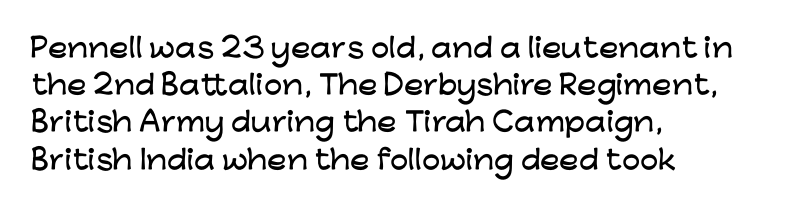
{"italic": "no", "underline": "no", "align": "left", "line_spacing": "normal", "line_spacing_ratio": 1.43, "letter_spacing": "normal", "letter_spacing_em": 0.0, "glyph_px": 26}
